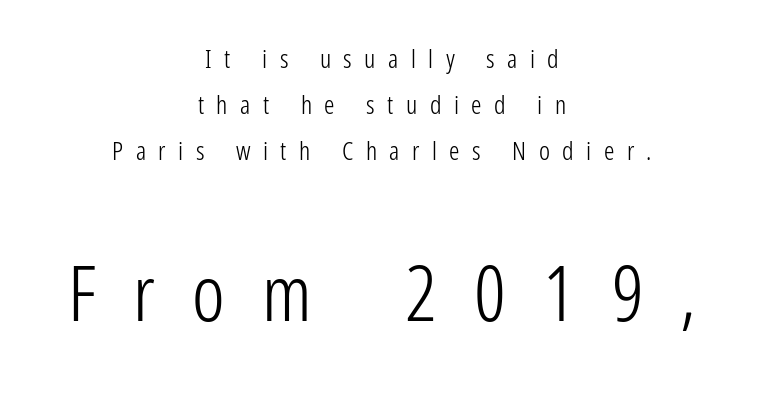
The image shows 77 px light, condensed sans-serif type, upright; set centered, line spacing 1.76x, unusually wide letter spacing (+0.48 em), not underlined; the second (bottom) block is 2.96x larger; low stroke contrast and a medium x-height.
